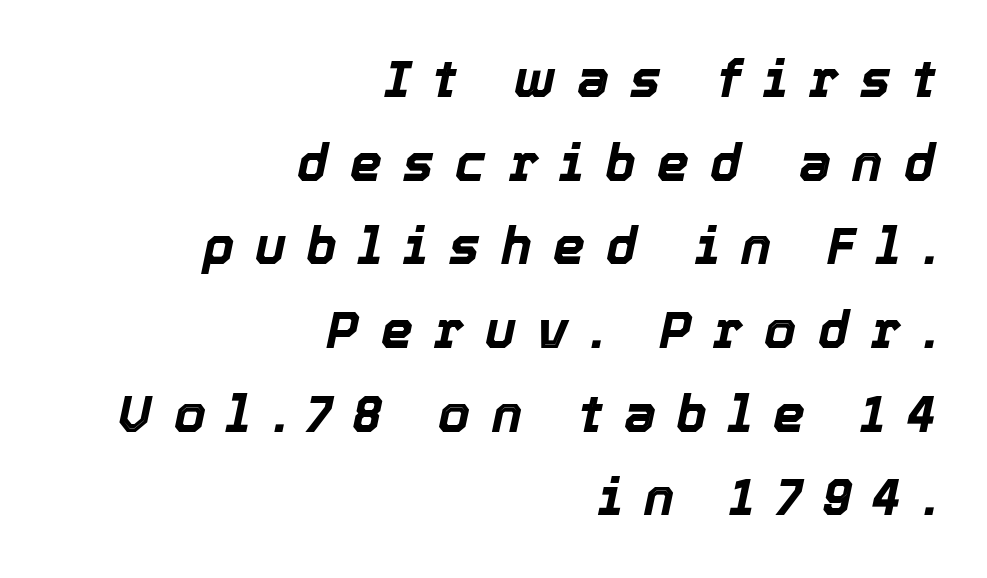
{"italic": "yes", "lean": "right", "slant_degrees": 12, "bold": "yes", "weight": "bold", "width": "normal", "x_height": "medium", "monospaced": "no", "underline": "no", "align": "right", "line_spacing": "normal", "line_spacing_ratio": 1.64, "letter_spacing": "wide", "letter_spacing_em": 0.42, "glyph_px": 51}
